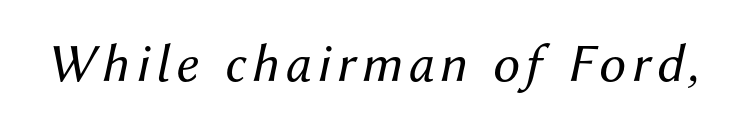
{"italic": "yes", "lean": "right", "slant_degrees": 12, "bold": "no", "weight": "regular", "width": "normal", "stroke_contrast": "medium", "x_height": "medium", "monospaced": "no", "underline": "no", "glyph_px": 54}
